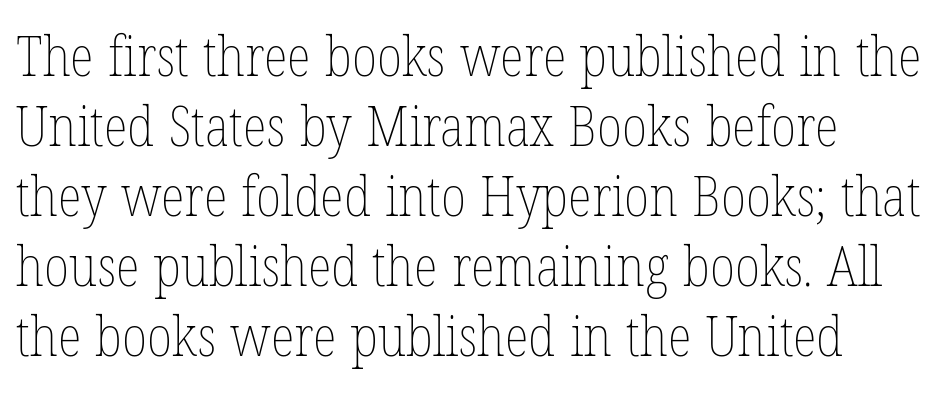
Q: Is the text bold? A: No.
Q: Is the text italic (slanted)? A: No, it is upright.
Q: Is the text underlined? A: No.
Q: How is the paragraph aligned? A: Left-aligned.
Q: Is the spacing between letters normal or unusually wide? A: Normal.
Q: Is the spacing between lines tight, normal or loose? A: Normal.
Q: Width (condensed, normal, or wide)? A: Condensed.
Q: Stroke contrast? A: Low.
Q: x-height? A: Medium.
Q: Monospaced? A: No.
